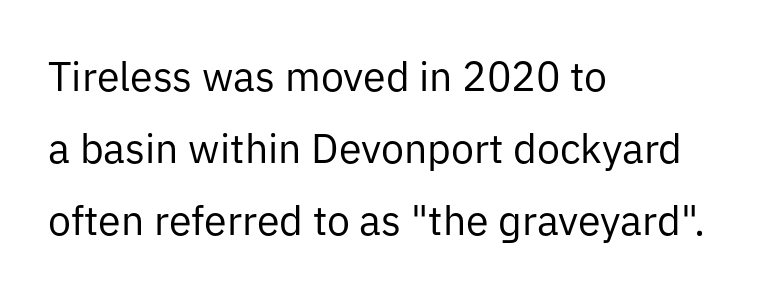
The font family rendered here belongs to the sans-serif group. In CSS terms this would be text-align: left. The rendering uses natural spacing where letterforms have individual widths. Is this a heavy cut? Hardly; it is regular or lighter.
